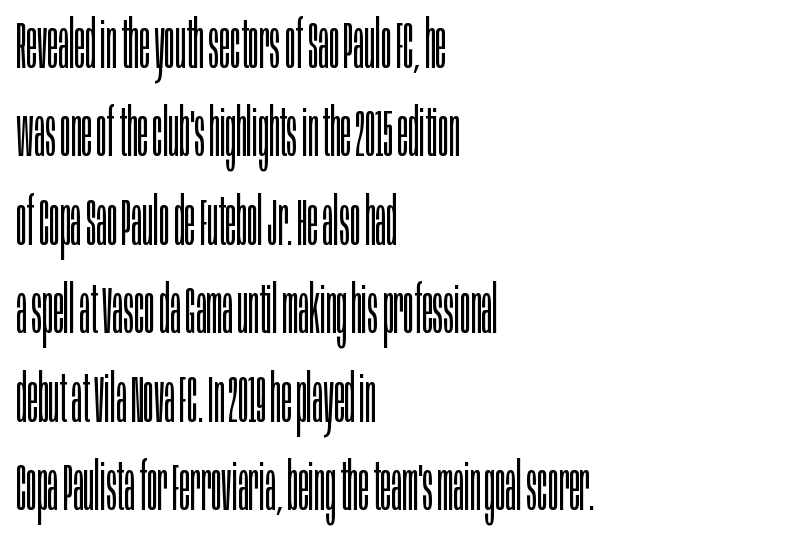
{"serif": "no", "italic": "no", "bold": "no", "weight": "light", "width": "condensed", "stroke_contrast": "low", "x_height": "large", "monospaced": "no", "underline": "no", "align": "left", "line_spacing": "normal", "line_spacing_ratio": 1.36, "letter_spacing": "normal", "letter_spacing_em": 0.0, "glyph_px": 65}
